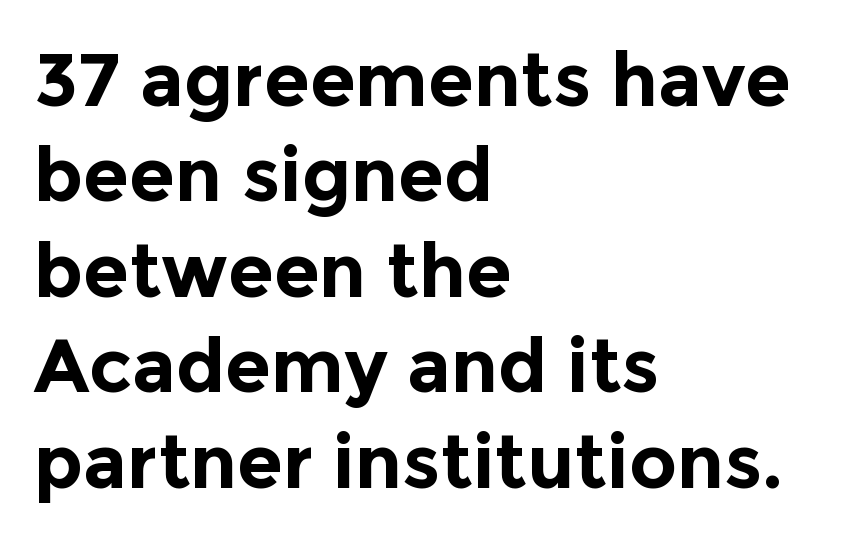
This rendering features lettering with no underline. Observe the absence of serifs on each vertical stroke in this sample. Think of a printed novel: that variable character pitch is what you see here. The letters stand upright; this is a roman face. Baseline-to-baseline distance is the conventional proportion of letter height.
